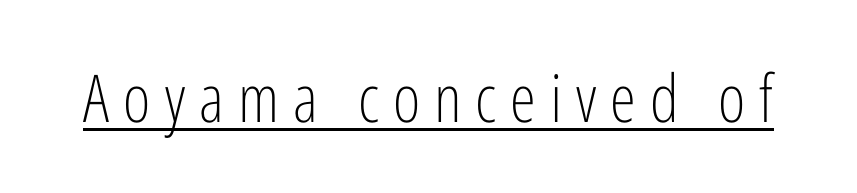
Vertical stems look standard width or narrower in stroke. A roman cut, with each character standing at attention. Here the designer chose a conventional face with non-uniform glyph widths. No feet cap the strokes, marking this as sans-serif type.
